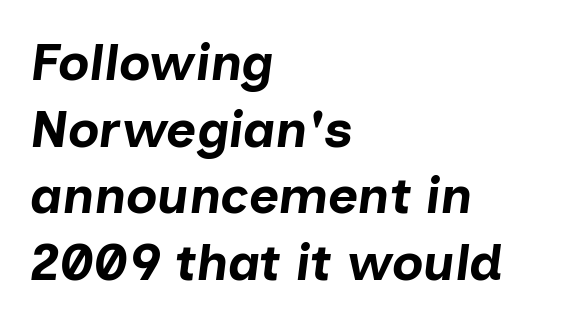
The image shows 52 px bold type, italic (leaning right); set left-aligned, normal line spacing (1.28x), normal letter spacing, not underlined; low stroke contrast and a medium x-height.
